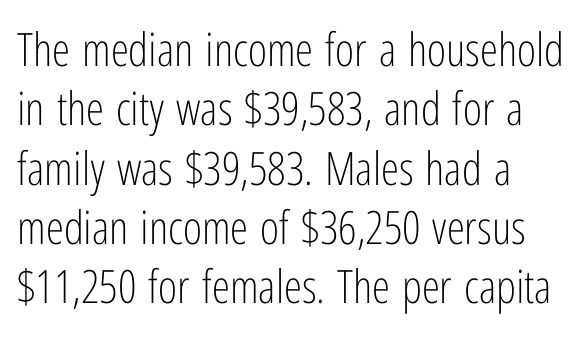
{"serif": "no", "italic": "no", "bold": "no", "weight": "light", "width": "condensed", "stroke_contrast": "low", "x_height": "medium", "monospaced": "no", "underline": "no", "align": "left", "line_spacing": "normal", "line_spacing_ratio": 1.29, "letter_spacing": "normal", "letter_spacing_em": 0.0, "glyph_px": 46}
